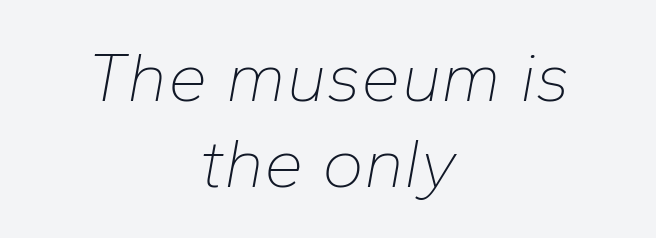
The image shows 71 px thin type, italic (leaning right); set centered, line spacing 1.21x, normal letter spacing, not underlined; low stroke contrast and a medium x-height.
